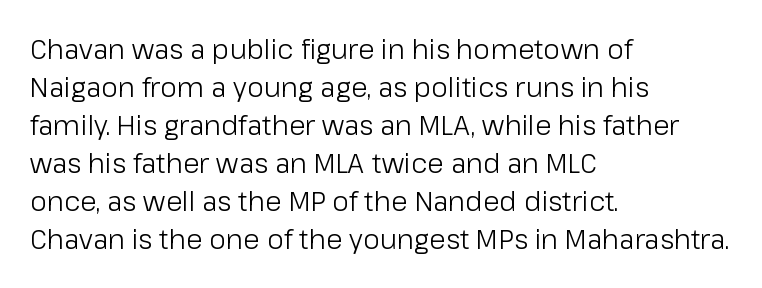
Q: Is the text bold? A: No.
Q: Is the text italic (slanted)? A: No, it is upright.
Q: Is the text underlined? A: No.
Q: How is the paragraph aligned? A: Left-aligned.
Q: Is the spacing between letters normal or unusually wide? A: Normal.
Q: Is the spacing between lines tight, normal or loose? A: Normal.
